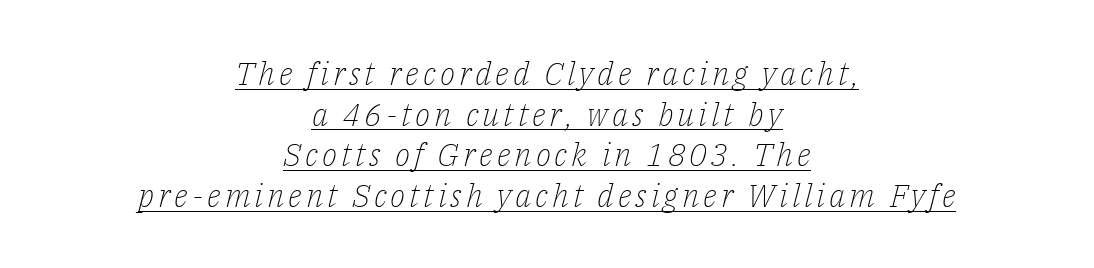
The image shows 32 px light serif type, italic (leaning right); set centered, normal line spacing (1.27x), underlined; low stroke contrast and a medium x-height.
